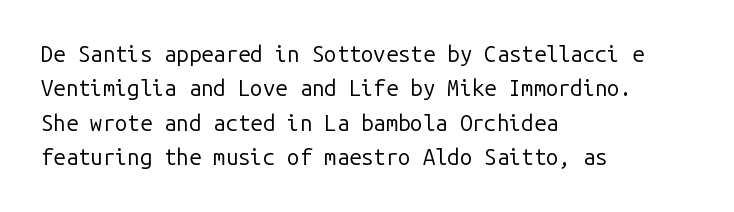
Q: Is the text bold? A: No.
Q: Is the text italic (slanted)? A: No, it is upright.
Q: Is the text underlined? A: No.
Q: How is the paragraph aligned? A: Left-aligned.
Q: Is the spacing between letters normal or unusually wide? A: Normal.
Q: Is the spacing between lines tight, normal or loose? A: Normal.
